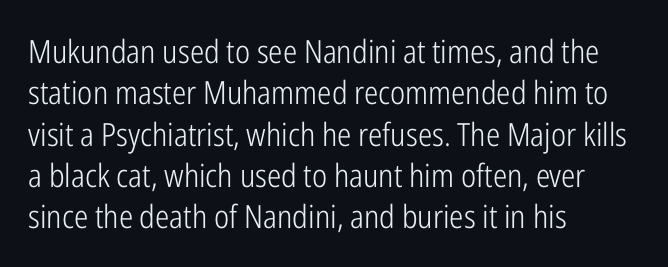
Designer's note — italics off, roman on. Clear beneath every line of the passage. You could not count columns in this text — the font is proportionally spaced. Letter spacing: default. The text block is weighted toward the left margin, trailing off unevenly rightward.
